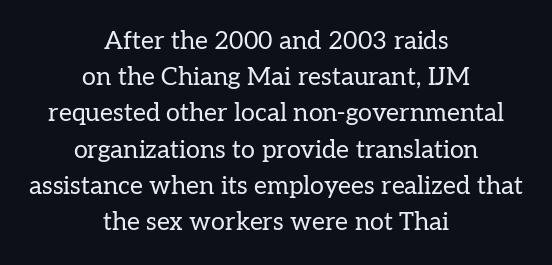
No extra ink here — the face is not bold. Inter-character spacing is left at the font's built-in metrics. The axis of the letterforms is exactly vertical. Where is the straight margin? There isn't one; the lines are centered. The rows are spaced the way most documents space them.
